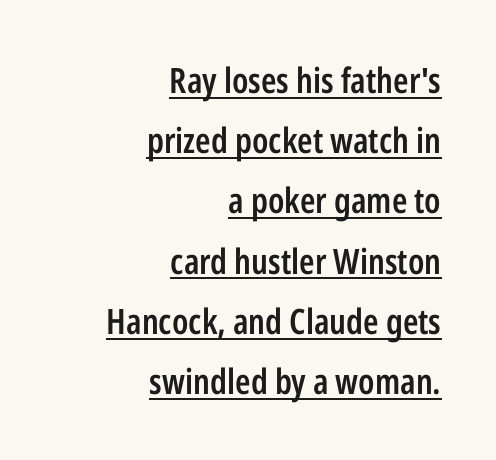
The image shows 35 px semibold, condensed sans-serif type, upright; set right-aligned, line spacing 1.72x, normal letter spacing, underlined; low stroke contrast and a medium x-height.
